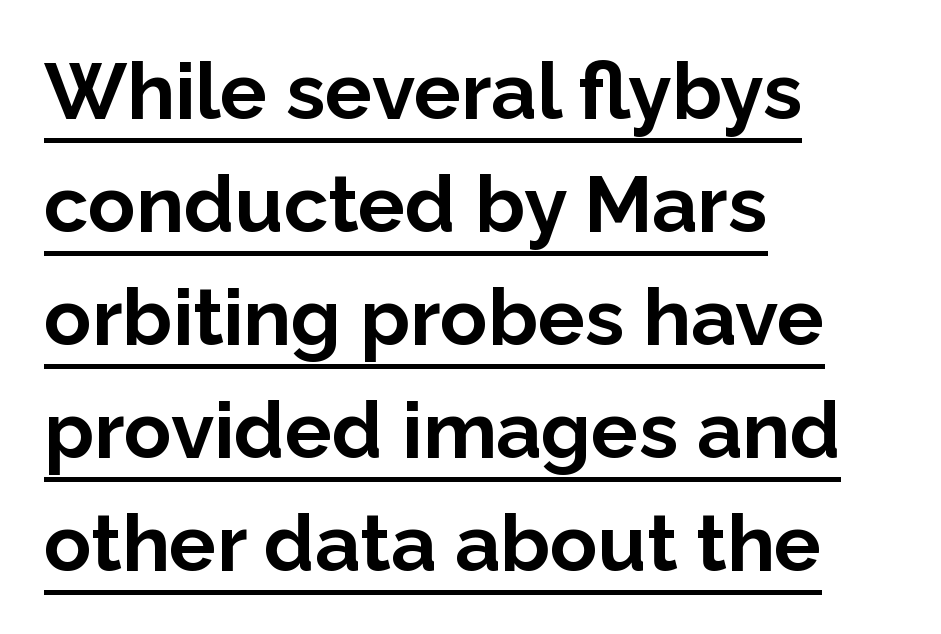
Q: Is the text bold? A: Yes.
Q: Is the text italic (slanted)? A: No, it is upright.
Q: Is the typeface a serif or a sans-serif typeface? A: Sans-serif.
Q: Is the text underlined? A: Yes.
Q: How is the paragraph aligned? A: Left-aligned.
Q: Is the spacing between letters normal or unusually wide? A: Normal.
Q: Is the spacing between lines tight, normal or loose? A: Normal.
Q: Width (condensed, normal, or wide)? A: Normal.
Q: Stroke contrast? A: Low.
Q: x-height? A: Medium.
Q: Monospaced? A: No.
